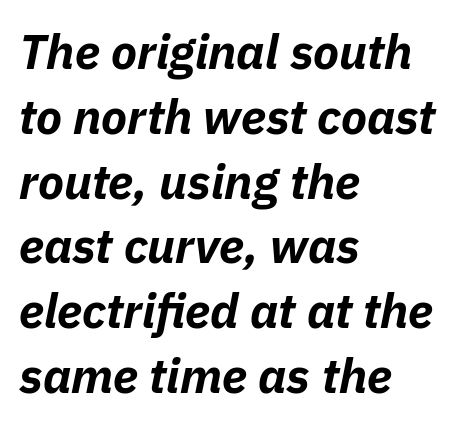
{"italic": "yes", "lean": "right", "slant_degrees": 11, "bold": "yes", "weight": "bold", "width": "normal", "stroke_contrast": "low", "x_height": "medium", "monospaced": "no", "underline": "no", "align": "left", "line_spacing": "normal", "line_spacing_ratio": 1.35, "letter_spacing": "normal", "letter_spacing_em": 0.0, "glyph_px": 48}
